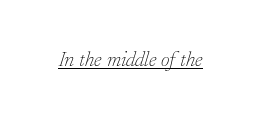
{"italic": "yes", "lean": "right", "slant_degrees": 17, "bold": "no", "underline": "yes", "letter_spacing": "normal", "letter_spacing_em": 0.0, "glyph_px": 21}
